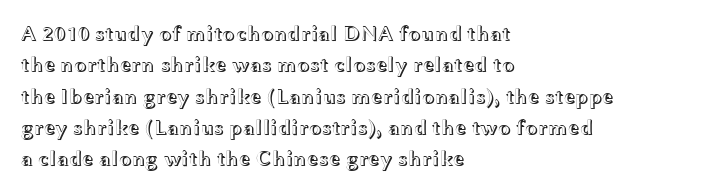
The image shows 21 px text type, upright; set left-aligned, normal line spacing (1.49x), normal letter spacing, not underlined.
